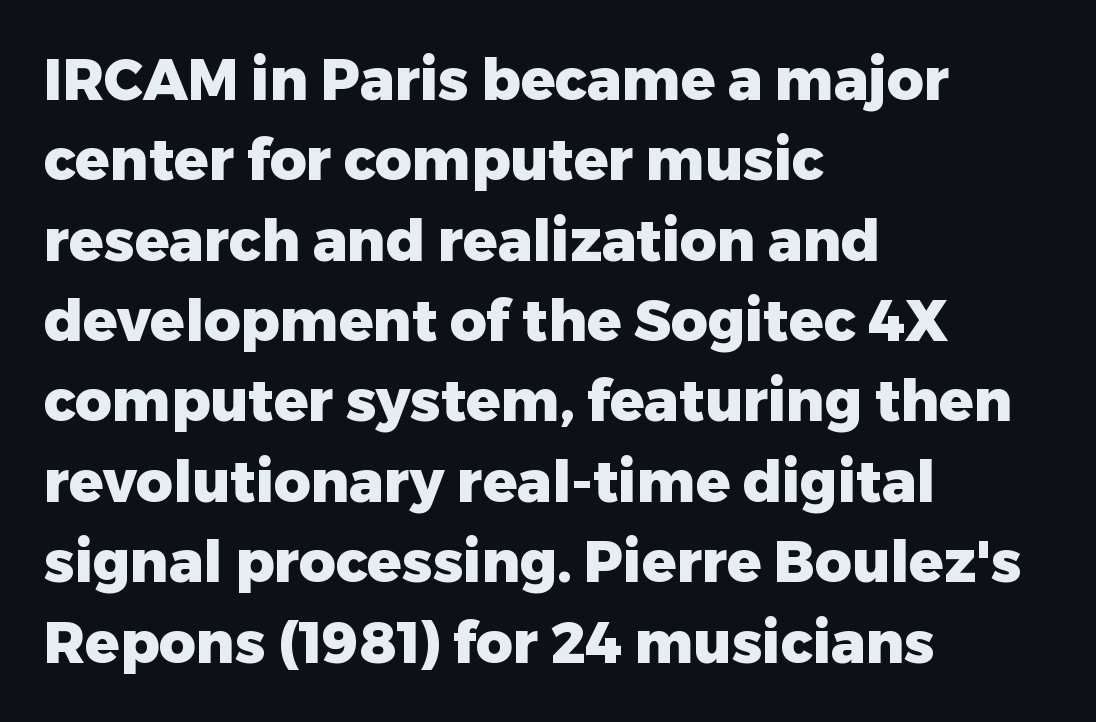
The image shows 57 px heavy sans-serif type, upright; set left-aligned, normal line spacing (1.41x), normal letter spacing, not underlined; low stroke contrast and a medium x-height.
